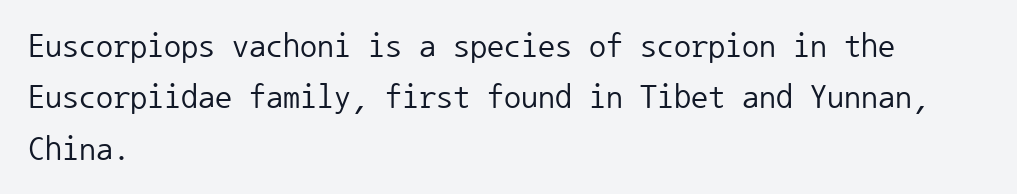
The image shows 34 px regular-weight sans-serif type, upright, monospaced; set left-aligned, normal line spacing (1.51x), normal letter spacing, not underlined; low stroke contrast and a medium x-height.
